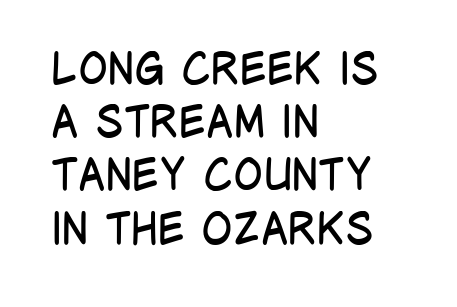
The image shows 44 px regular-weight, condensed sans-serif type, upright; set left-aligned, line spacing 1.21x, normal letter spacing, not underlined; low stroke contrast and a large x-height.
